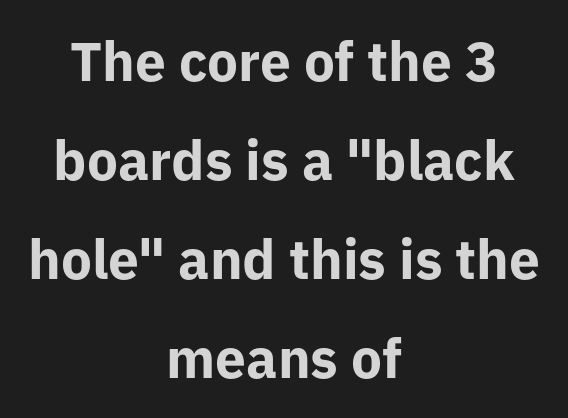
Q: Is the text bold? A: Yes.
Q: Is the text italic (slanted)? A: No, it is upright.
Q: Is the typeface a serif or a sans-serif typeface? A: Sans-serif.
Q: Is the text underlined? A: No.
Q: How is the paragraph aligned? A: Centered.
Q: Is the spacing between letters normal or unusually wide? A: Normal.
Q: Width (condensed, normal, or wide)? A: Normal.
Q: Stroke contrast? A: Low.
Q: x-height? A: Medium.
Q: Monospaced? A: No.
